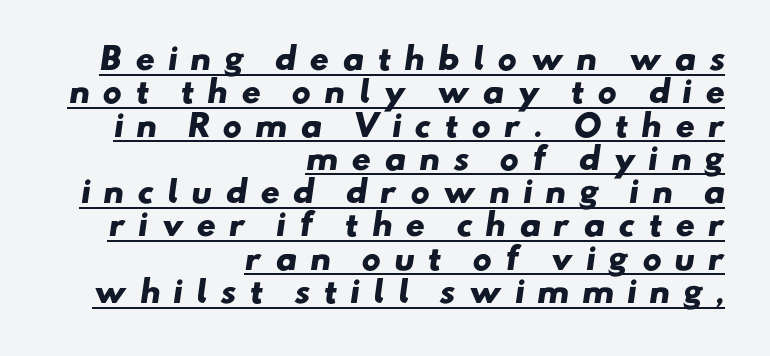
{"serif": "no", "bold": "yes", "weight": "heavy", "width": "wide", "stroke_contrast": "low", "x_height": "small", "monospaced": "no", "underline": "yes", "align": "right", "line_spacing": "tight", "line_spacing_ratio": 1.11, "letter_spacing": "wide", "letter_spacing_em": 0.42, "glyph_px": 30}
